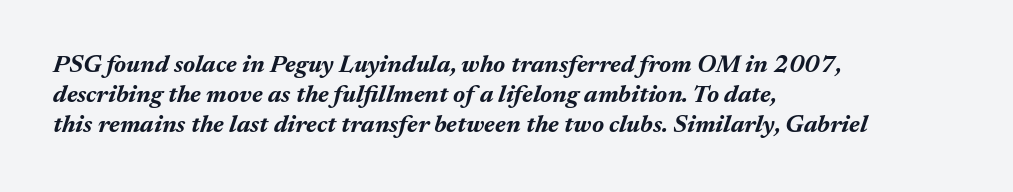
The image shows 25 px bold type, italic (leaning right); set left-aligned, line spacing 1.2x, normal letter spacing, not underlined.
